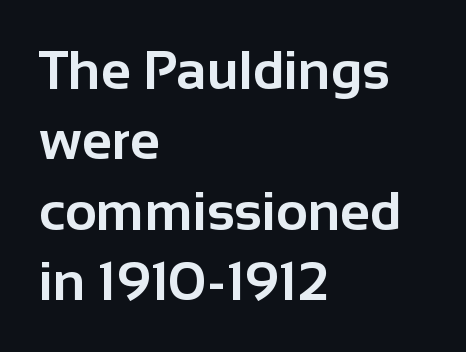
{"serif": "no", "italic": "no", "bold": "yes", "weight": "bold", "width": "normal", "stroke_contrast": "low", "x_height": "medium", "monospaced": "no", "underline": "no", "align": "left", "line_spacing": "normal", "line_spacing_ratio": 1.28, "letter_spacing": "normal", "letter_spacing_em": 0.0, "glyph_px": 55}
